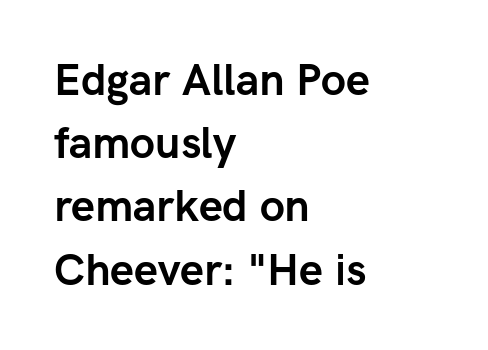
Q: Is the text bold? A: Yes.
Q: Is the text italic (slanted)? A: No, it is upright.
Q: Is the typeface a serif or a sans-serif typeface? A: Sans-serif.
Q: Is the text underlined? A: No.
Q: How is the paragraph aligned? A: Left-aligned.
Q: Is the spacing between letters normal or unusually wide? A: Normal.
Q: Is the spacing between lines tight, normal or loose? A: Normal.
Q: Width (condensed, normal, or wide)? A: Normal.
Q: Stroke contrast? A: Low.
Q: x-height? A: Medium.
Q: Monospaced? A: No.
